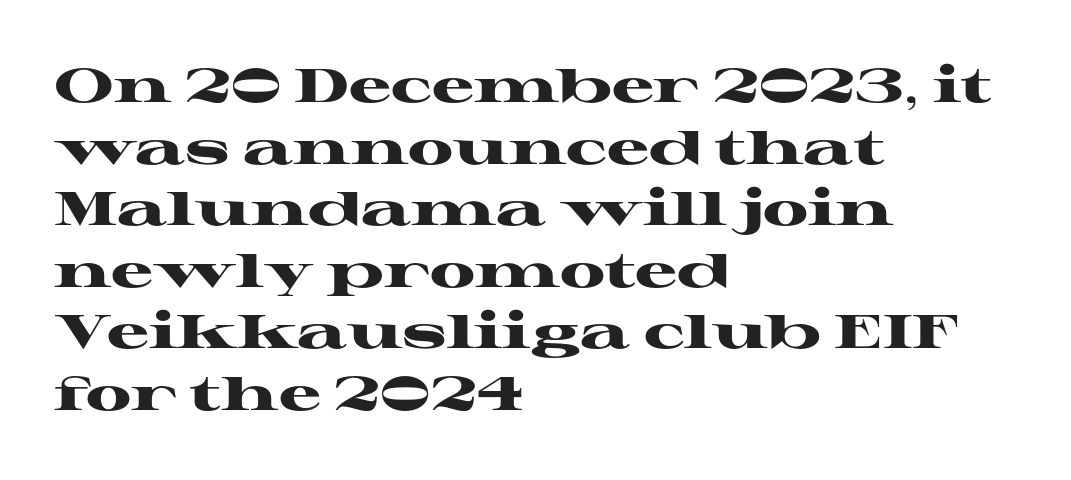
Q: Is the text bold? A: Yes.
Q: Is the text italic (slanted)? A: No, it is upright.
Q: Is the typeface a serif or a sans-serif typeface? A: Serif.
Q: Is the text underlined? A: No.
Q: How is the paragraph aligned? A: Left-aligned.
Q: Is the spacing between letters normal or unusually wide? A: Normal.
Q: Is the spacing between lines tight, normal or loose? A: Normal.
Q: Width (condensed, normal, or wide)? A: Wide.
Q: Stroke contrast? A: High.
Q: x-height? A: Medium.
Q: Monospaced? A: No.
